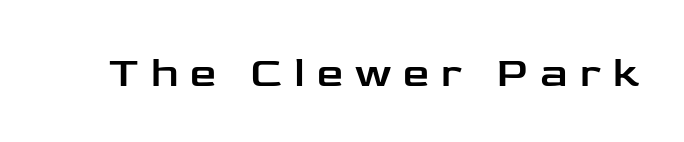
{"serif": "no", "italic": "no", "width": "wide", "stroke_contrast": "low", "x_height": "medium", "monospaced": "no", "underline": "no", "letter_spacing": "wide", "letter_spacing_em": 0.29, "glyph_px": 42}
